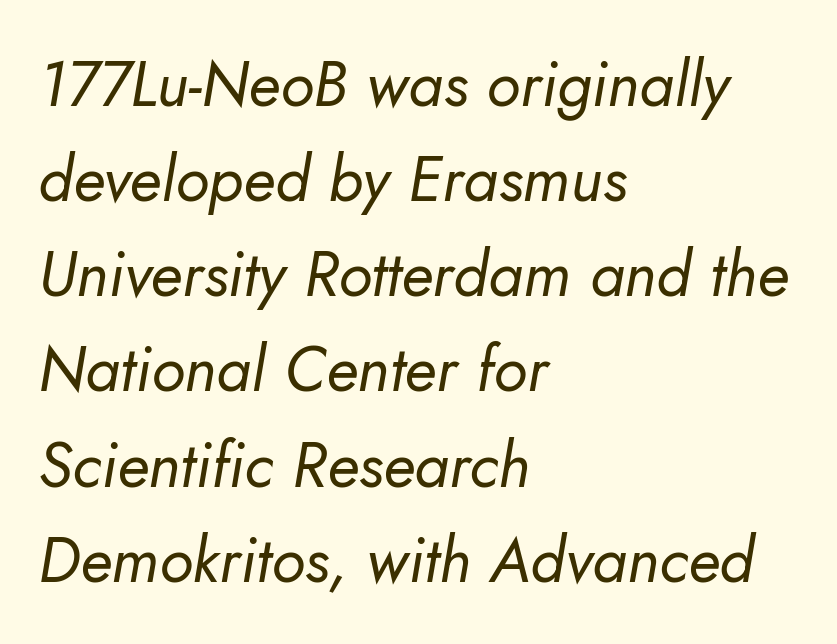
Check the space under the baseline: it is left empty. The type is set solid horizontally, with unmodified tracking. Does the copy run flush right? No — it runs flush left. Do the characters align in a grid? No, the font is proportional.
